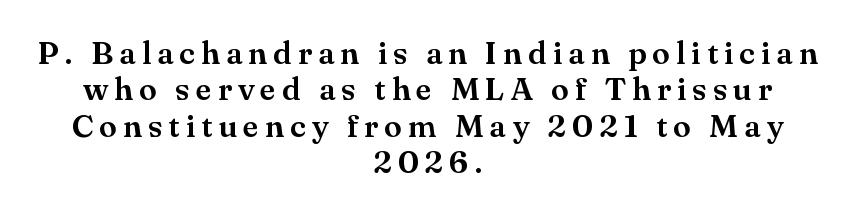
Every row of glyphs is offset so its center matches the block's center. Each row of text sits above clean, open space. These lines are rendered in a variable-pitch font. The glyphs in this specimen are seriffed.
